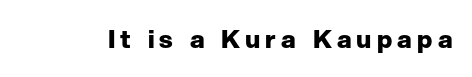
{"italic": "no", "bold": "yes", "underline": "no", "letter_spacing": "wide", "letter_spacing_em": 0.21, "glyph_px": 25}
